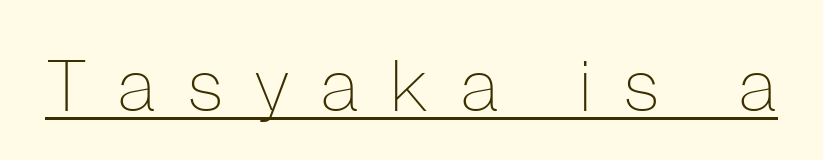
Q: Is the text bold? A: No.
Q: Is the text italic (slanted)? A: No, it is upright.
Q: Is the typeface a serif or a sans-serif typeface? A: Sans-serif.
Q: Is the text underlined? A: Yes.
Q: Is the spacing between letters normal or unusually wide? A: Unusually wide.
Q: Width (condensed, normal, or wide)? A: Normal.
Q: Stroke contrast? A: Low.
Q: x-height? A: Medium.
Q: Monospaced? A: No.
